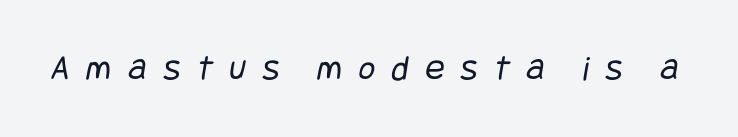
The image shows 36 px regular-weight, condensed sans-serif type; set unusually wide letter spacing (+0.46 em), not underlined; low stroke contrast and a large x-height.
